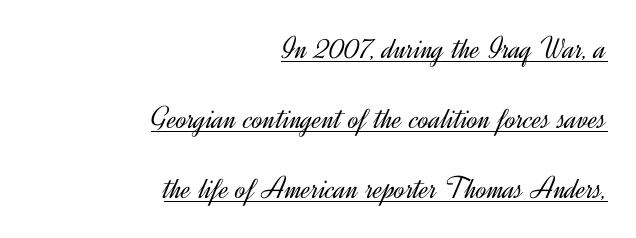
The image shows 32 px light sans-serif type; set right-aligned, loose line spacing (2.18x), normal letter spacing, underlined; a small x-height.
